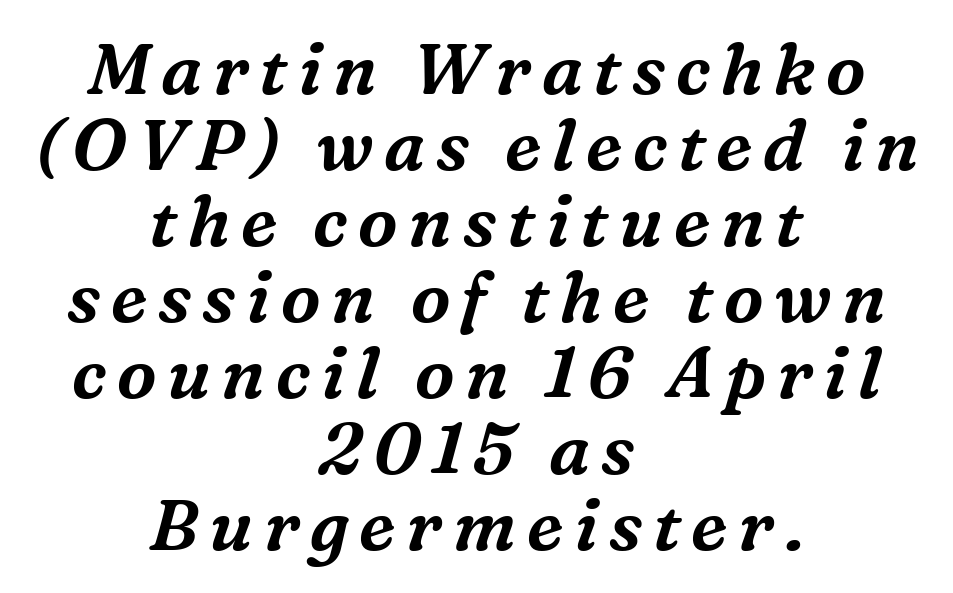
Q: Is the text italic (slanted)? A: Yes, it leans right by about 16 degrees.
Q: Is the typeface a serif or a sans-serif typeface? A: Serif.
Q: Is the text underlined? A: No.
Q: How is the paragraph aligned? A: Centered.
Q: Is the spacing between lines tight, normal or loose? A: Tight.
Q: Width (condensed, normal, or wide)? A: Normal.
Q: Stroke contrast? A: Medium.
Q: x-height? A: Medium.
Q: Monospaced? A: No.
